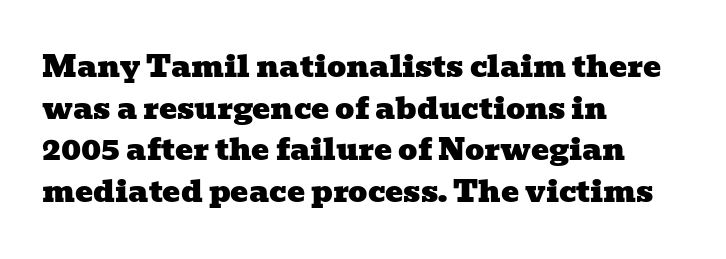
Q: Is the typeface a serif or a sans-serif typeface? A: Serif.
Q: Is the text underlined? A: No.
Q: How is the paragraph aligned? A: Left-aligned.
Q: Is the spacing between letters normal or unusually wide? A: Normal.
Q: Is the spacing between lines tight, normal or loose? A: Normal.
Q: Width (condensed, normal, or wide)? A: Wide.
Q: Stroke contrast? A: Low.
Q: x-height? A: Medium.
Q: Monospaced? A: No.
